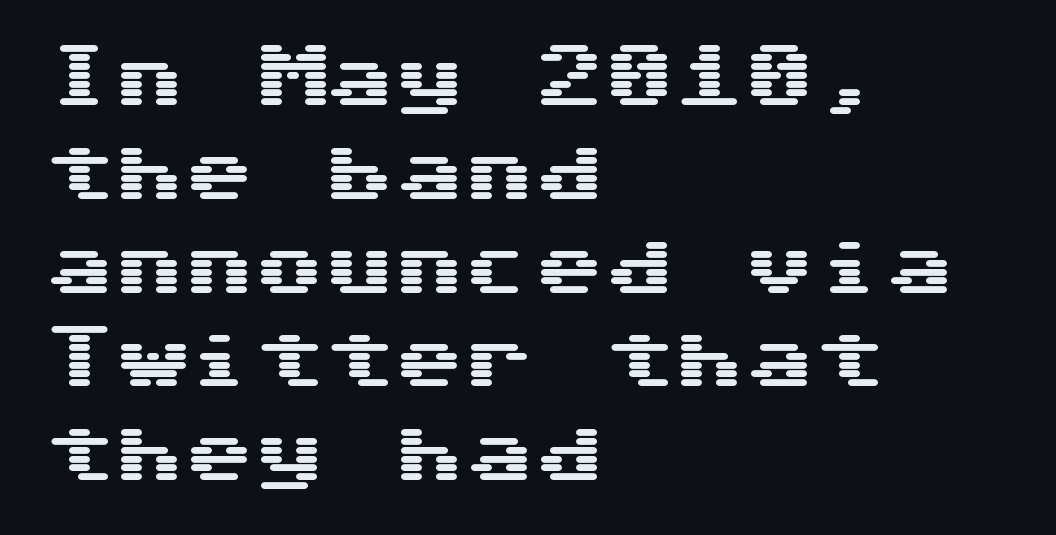
{"serif": "no", "italic": "no", "width": "wide", "stroke_contrast": "medium", "x_height": "medium", "underline": "no", "align": "left", "line_spacing": "normal", "line_spacing_ratio": 1.34, "letter_spacing": "normal", "letter_spacing_em": 0.0, "glyph_px": 70}
